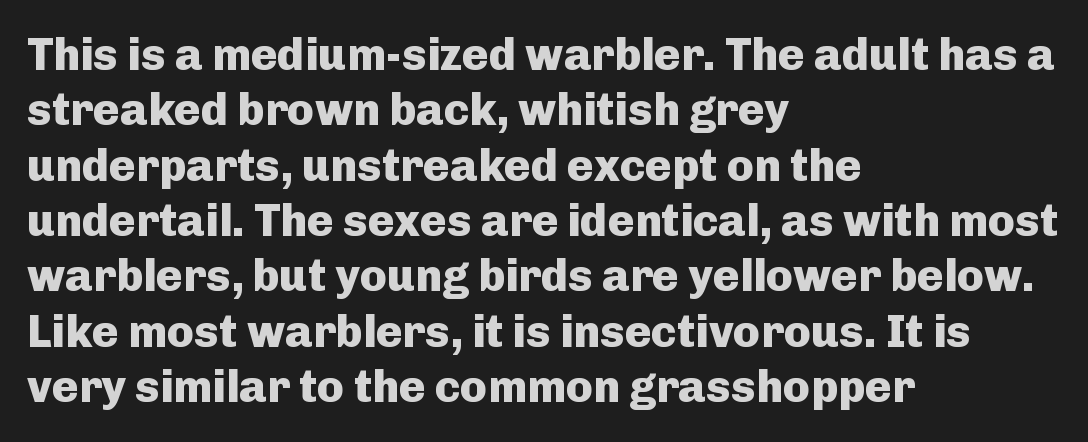
{"serif": "no", "italic": "no", "bold": "yes", "weight": "heavy", "width": "normal", "stroke_contrast": "low", "x_height": "medium", "monospaced": "no", "underline": "no", "align": "left", "line_spacing_ratio": 1.23, "letter_spacing": "normal", "letter_spacing_em": 0.0, "glyph_px": 45}
